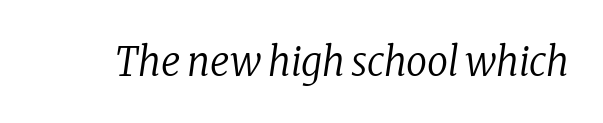
{"serif": "yes", "italic": "yes", "lean": "right", "slant_degrees": 8, "bold": "no", "weight": "regular", "width": "condensed", "stroke_contrast": "low", "x_height": "medium", "monospaced": "no", "underline": "no", "letter_spacing": "normal", "letter_spacing_em": 0.0, "glyph_px": 41}
